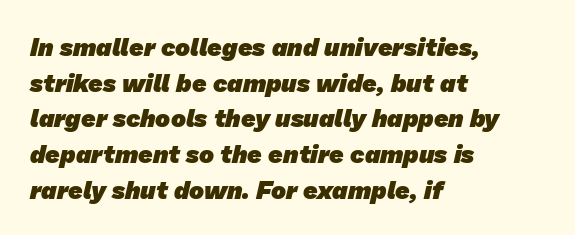
Does extra space separate the letters? No, they use regular spacing. Does the leading feel generous? No, just average. If you drew a ruler down the left edge, every line would touch it. The zone under the glyphs is completely vacant. Does the weight exceed regular? Yes, all the way to bold.
